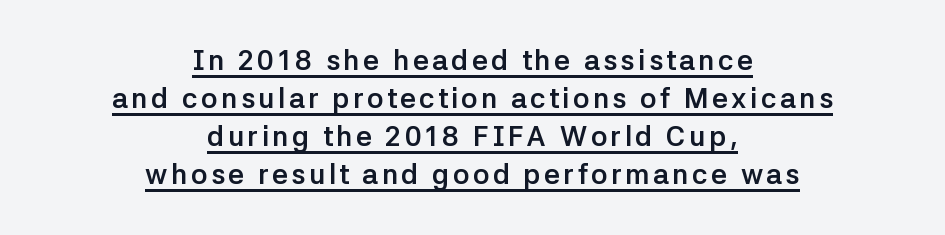
Q: Is the text bold? A: Yes.
Q: Is the text italic (slanted)? A: No, it is upright.
Q: Is the typeface a serif or a sans-serif typeface? A: Sans-serif.
Q: Is the text underlined? A: Yes.
Q: How is the paragraph aligned? A: Centered.
Q: Is the spacing between lines tight, normal or loose? A: Normal.
Q: Width (condensed, normal, or wide)? A: Normal.
Q: Stroke contrast? A: Low.
Q: x-height? A: Medium.
Q: Monospaced? A: No.
